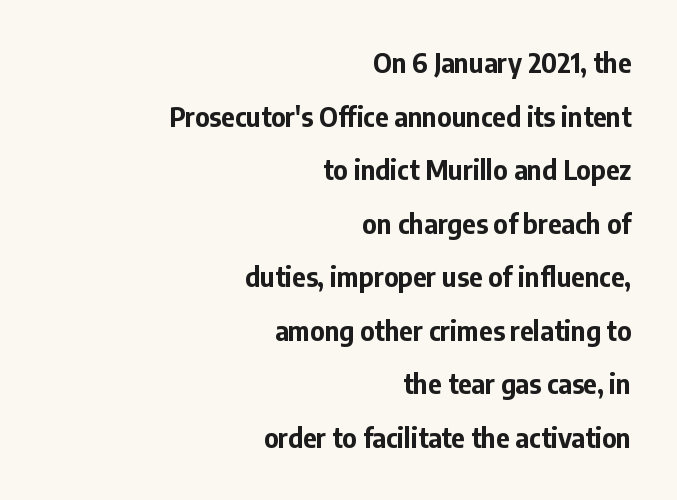
Q: Is the text bold? A: Yes.
Q: Is the text italic (slanted)? A: No, it is upright.
Q: Is the text underlined? A: No.
Q: How is the paragraph aligned? A: Right-aligned.
Q: Is the spacing between letters normal or unusually wide? A: Normal.
Q: Is the spacing between lines tight, normal or loose? A: Loose.
